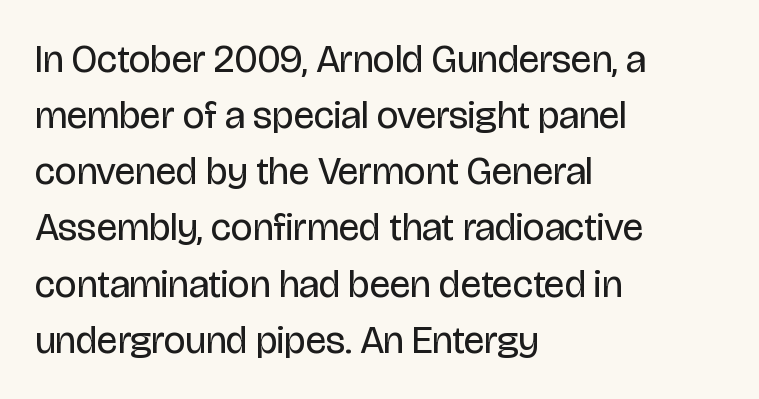
Q: Is the text bold? A: No.
Q: Is the text italic (slanted)? A: No, it is upright.
Q: Is the typeface a serif or a sans-serif typeface? A: Sans-serif.
Q: Is the text underlined? A: No.
Q: How is the paragraph aligned? A: Left-aligned.
Q: Is the spacing between letters normal or unusually wide? A: Normal.
Q: Is the spacing between lines tight, normal or loose? A: Normal.
Q: Width (condensed, normal, or wide)? A: Condensed.
Q: Stroke contrast? A: Low.
Q: x-height? A: Large.
Q: Monospaced? A: No.
